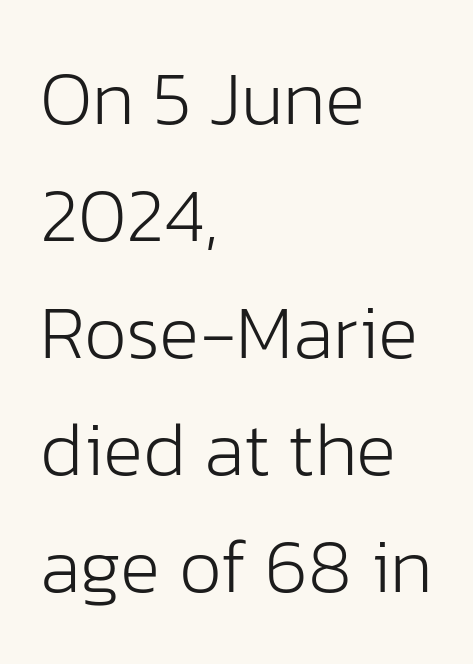
Underlining? Definitely not there. The rendering uses a moderate line-height, typical for paragraphs. Left-aligned paragraph, ragged on the right. A typesetter would mark this as roman, not italic. Here the designer chose a conventional face with non-uniform glyph widths.
